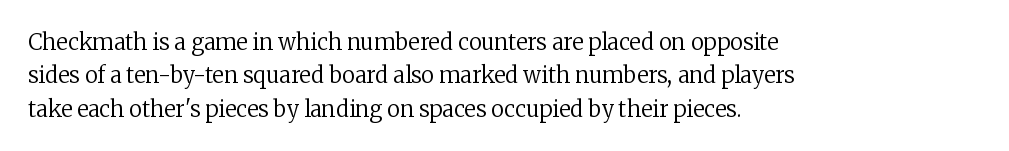
The image shows 22 px text type, upright; set left-aligned, normal line spacing (1.52x), normal letter spacing, not underlined.
